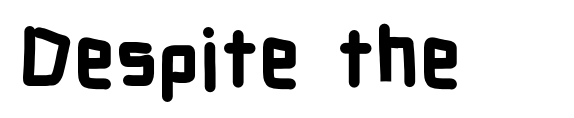
Q: Is the text bold? A: Yes.
Q: Is the text italic (slanted)? A: No, it is upright.
Q: Is the typeface a serif or a sans-serif typeface? A: Sans-serif.
Q: Is the text underlined? A: No.
Q: Is the spacing between letters normal or unusually wide? A: Normal.
Q: Width (condensed, normal, or wide)? A: Condensed.
Q: Stroke contrast? A: Low.
Q: x-height? A: Medium.
Q: Monospaced? A: No.
